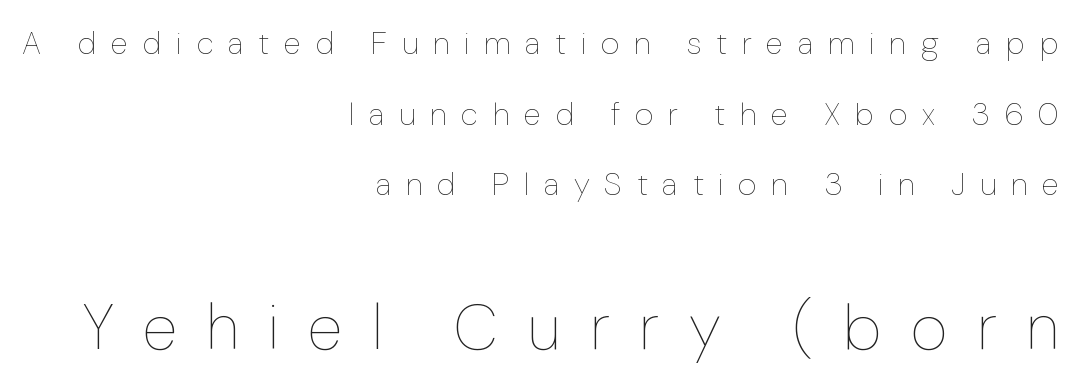
Q: Is the text bold? A: No.
Q: Is the text italic (slanted)? A: No, it is upright.
Q: Is the text underlined? A: No.
Q: How is the paragraph aligned? A: Right-aligned.
Q: Is the spacing between letters normal or unusually wide? A: Unusually wide.
Q: Is the spacing between lines tight, normal or loose? A: Loose.
Q: Which block of text is set in a larger size, the first (top) or the second (bottom)? A: The second (bottom) one.
Q: Width (condensed, normal, or wide)? A: Normal.
Q: Stroke contrast? A: Low.
Q: x-height? A: Medium.
Q: Monospaced? A: No.
